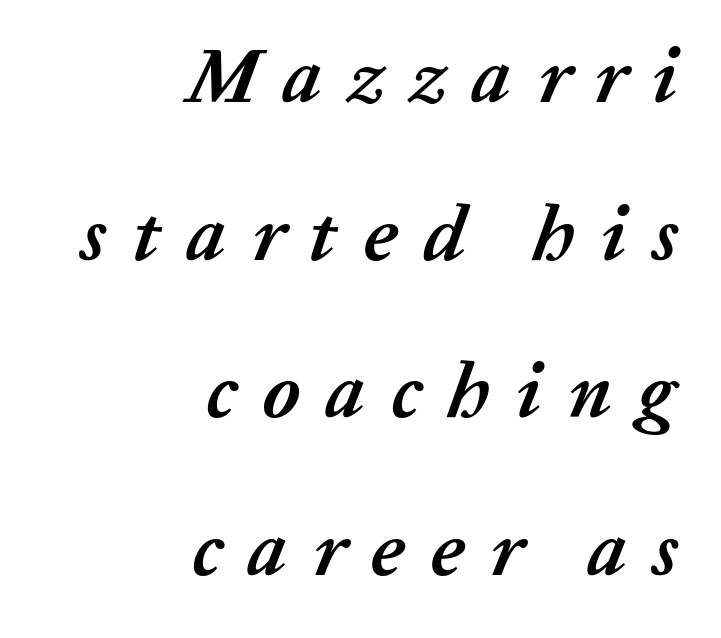
Q: Is the text bold? A: Yes.
Q: Is the text italic (slanted)? A: Yes, it leans right by about 20 degrees.
Q: Is the text underlined? A: No.
Q: How is the paragraph aligned? A: Right-aligned.
Q: Is the spacing between letters normal or unusually wide? A: Unusually wide.
Q: Is the spacing between lines tight, normal or loose? A: Loose.
Q: Width (condensed, normal, or wide)? A: Normal.
Q: Stroke contrast? A: Low.
Q: x-height? A: Medium.
Q: Monospaced? A: No.
